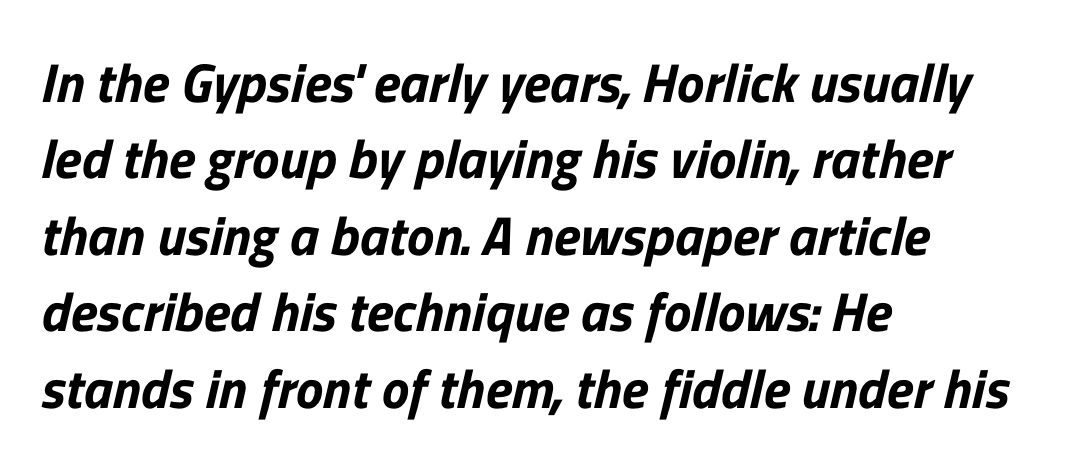
{"serif": "no", "width": "normal", "stroke_contrast": "low", "x_height": "medium", "monospaced": "no", "underline": "no", "align": "left", "line_spacing": "normal", "line_spacing_ratio": 1.39, "letter_spacing": "normal", "letter_spacing_em": 0.0, "glyph_px": 55}
